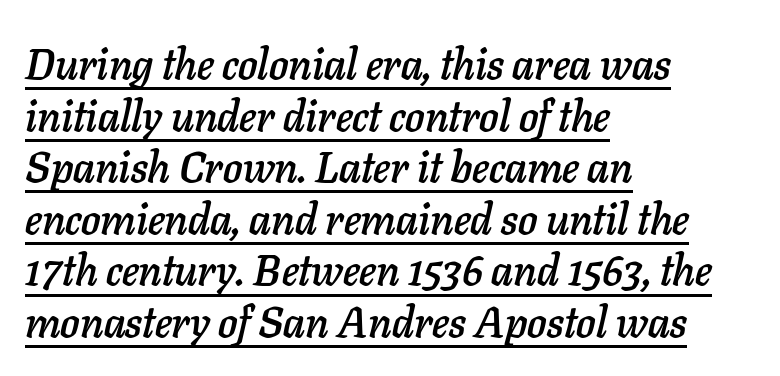
{"italic": "yes", "lean": "right", "slant_degrees": 11, "width": "normal", "stroke_contrast": "low", "x_height": "medium", "monospaced": "no", "underline": "yes", "align": "left", "line_spacing_ratio": 1.2, "letter_spacing": "normal", "letter_spacing_em": 0.0, "glyph_px": 43}
